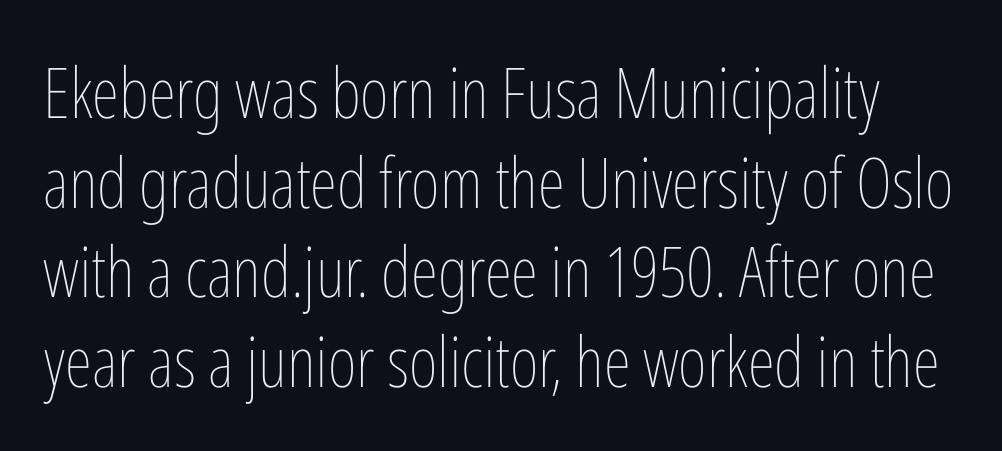
Q: Is the text bold? A: No.
Q: Is the text italic (slanted)? A: No, it is upright.
Q: Is the text underlined? A: No.
Q: Is the spacing between letters normal or unusually wide? A: Normal.
Q: Is the spacing between lines tight, normal or loose? A: Normal.
Q: Width (condensed, normal, or wide)? A: Condensed.
Q: Stroke contrast? A: Low.
Q: x-height? A: Medium.
Q: Monospaced? A: No.
